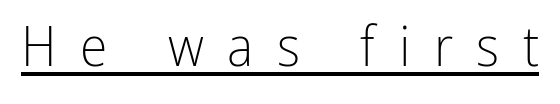
{"serif": "no", "italic": "no", "bold": "no", "weight": "light", "width": "condensed", "stroke_contrast": "low", "x_height": "medium", "monospaced": "no", "underline": "yes", "letter_spacing": "wide", "letter_spacing_em": 0.42, "glyph_px": 56}
